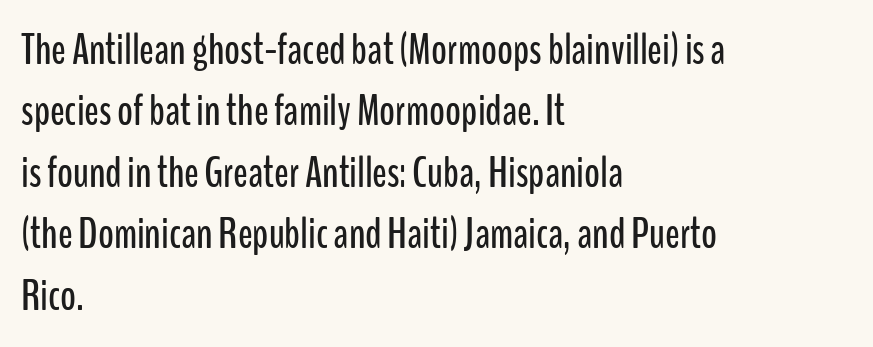
{"serif": "no", "italic": "no", "width": "condensed", "stroke_contrast": "low", "x_height": "medium", "monospaced": "no", "underline": "no", "align": "left", "line_spacing": "normal", "line_spacing_ratio": 1.43, "letter_spacing": "normal", "letter_spacing_em": 0.0, "glyph_px": 43}
